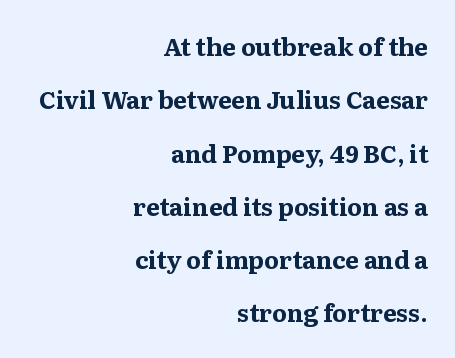
Where is the straight margin? On the right. Look at the stroke-to-counter ratio: heavy, a bold. Caption: standard tracking, unaltered. The designer dialed line spacing up above the default.
